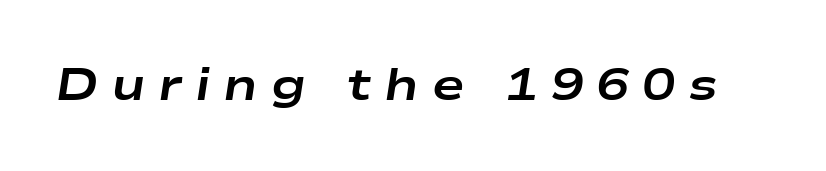
{"italic": "yes", "lean": "right", "slant_degrees": 9, "bold": "yes", "weight": "bold", "width": "wide", "stroke_contrast": "low", "x_height": "medium", "monospaced": "no", "underline": "no", "letter_spacing": "wide", "letter_spacing_em": 0.29, "glyph_px": 44}
